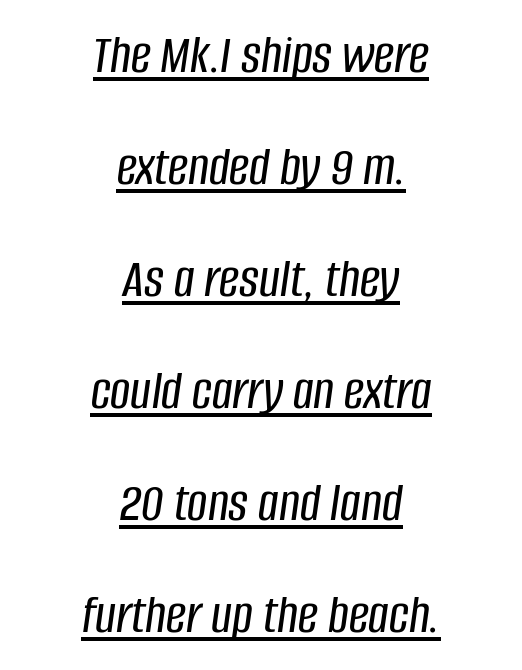
Look at the tracking — it's just the regular setting, nothing added. Has an underline been added? It has. Leftover space on each line is divided equally before and after the words. Rows of type keep a wide berth in the vertical direction. The axis of the letterforms is tilted away from vertical. Is this a fixed-width face? No — the glyphs have proportional, varying widths.
